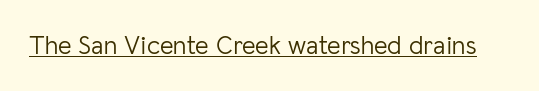
{"italic": "no", "bold": "no", "underline": "yes", "letter_spacing": "normal", "letter_spacing_em": 0.0, "glyph_px": 26}
